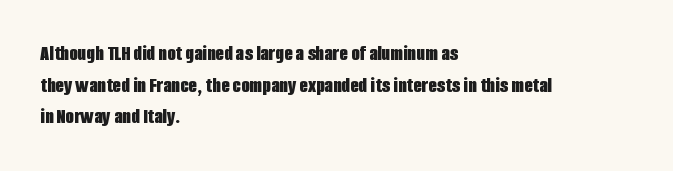
Beneath every word, the page is bare. Successive baselines arrive at the customary interval. It's the straight-up-and-down kind of type. Which margin do the lines hug? The left one — the right edge is uneven. Thick stems and heavy bowls — unmistakably bold.
